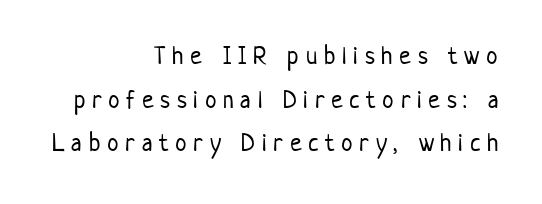
Which margin do the lines hug? The right one — the left edge is uneven. Reading down the column, the eye jumps a familiar distance to each next line. Descender tails drop into unmarked territory. Spacing between characters has been opened up far beyond the box default. Every stem runs plumb, perpendicular to the baseline. No chunkiness to these letters — they're not bold.
